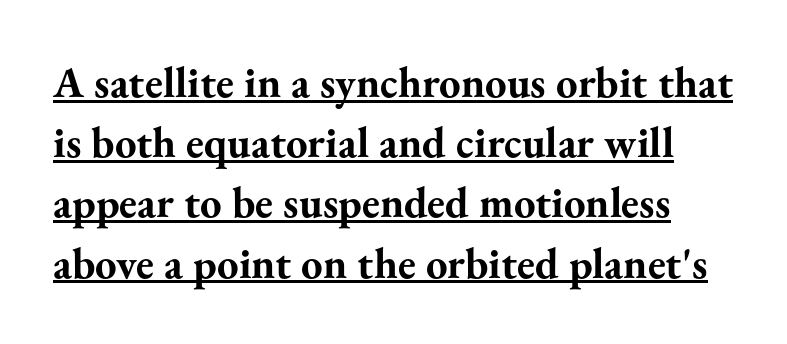
{"serif": "yes", "italic": "no", "bold": "yes", "weight": "bold", "width": "normal", "stroke_contrast": "medium", "x_height": "small", "monospaced": "no", "underline": "yes", "line_spacing": "normal", "line_spacing_ratio": 1.4, "letter_spacing": "normal", "letter_spacing_em": 0.0, "glyph_px": 43}
